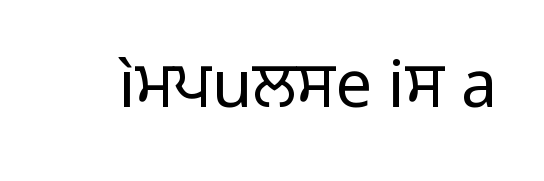
Q: Is the text bold? A: No.
Q: Is the text italic (slanted)? A: No, it is upright.
Q: Is the typeface a serif or a sans-serif typeface? A: Sans-serif.
Q: Is the text underlined? A: No.
Q: Is the spacing between letters normal or unusually wide? A: Normal.
Q: Width (condensed, normal, or wide)? A: Normal.
Q: Stroke contrast? A: Low.
Q: x-height? A: Medium.
Q: Monospaced? A: No.
